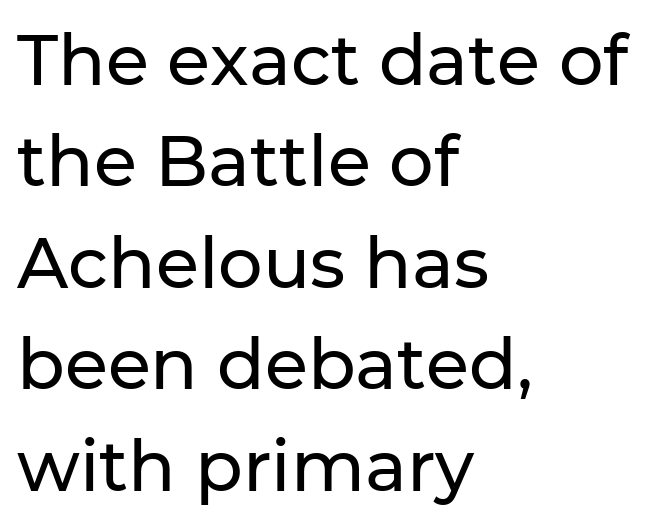
Q: Is the text italic (slanted)? A: No, it is upright.
Q: Is the typeface a serif or a sans-serif typeface? A: Sans-serif.
Q: Is the text underlined? A: No.
Q: How is the paragraph aligned? A: Left-aligned.
Q: Is the spacing between letters normal or unusually wide? A: Normal.
Q: Is the spacing between lines tight, normal or loose? A: Normal.
Q: Width (condensed, normal, or wide)? A: Normal.
Q: Stroke contrast? A: Low.
Q: x-height? A: Medium.
Q: Monospaced? A: No.
